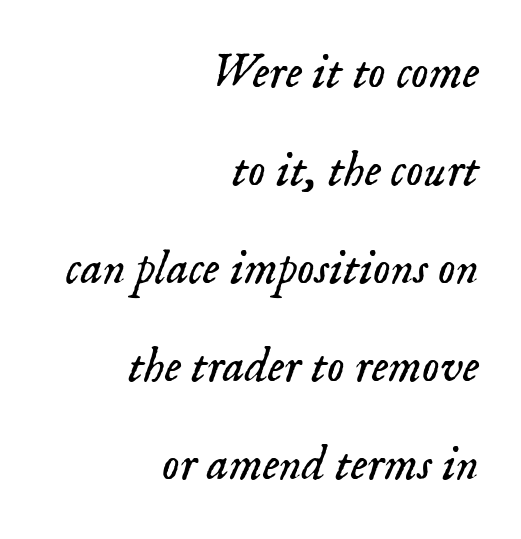
Glyph-to-glyph distance matches everyday printed text. Each letter's strokes conclude with small projecting serifs. Line endings align vertically; line beginnings do not. You can tell it's italic because the verticals aren't actually vertical.
